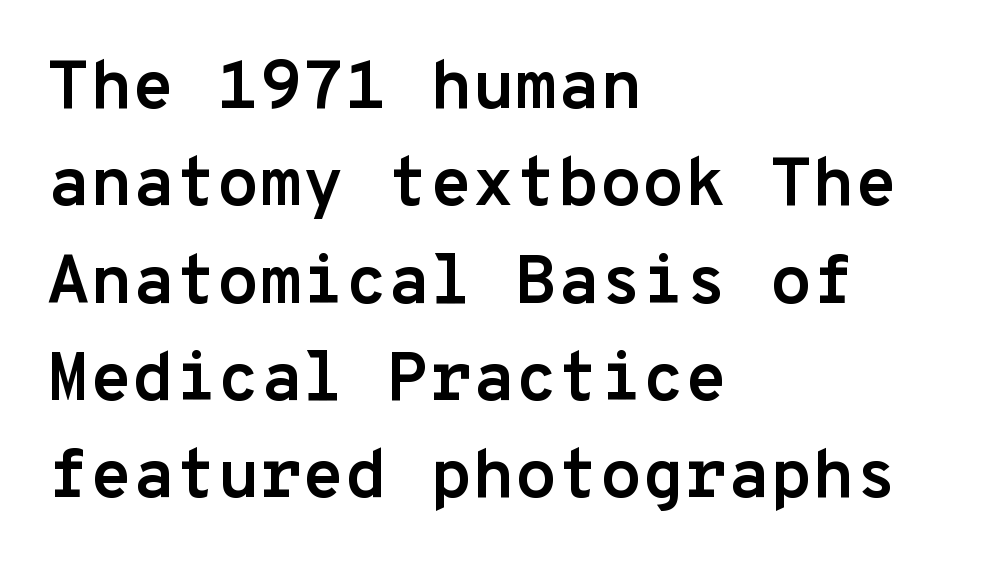
Typographic density is high because the face is bold. Think of a typewriter: that constant character pitch is what you see here. Bare-footed words on every line. The lettering stays uniformly vertical, giving the passage a roman look. Is the letter spacing exaggerated? No — it looks like the ordinary default. Is this a sans? Yes — the strokes have no serifs.
